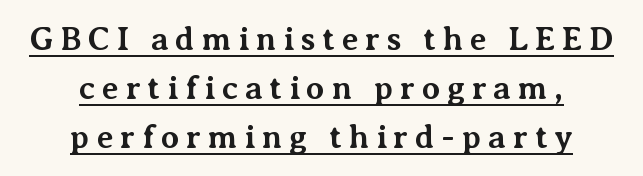
The image shows 33 px bold serif type, upright; set centered, normal line spacing (1.48x), unusually wide letter spacing (+0.2 em), underlined; medium stroke contrast and a medium x-height.
